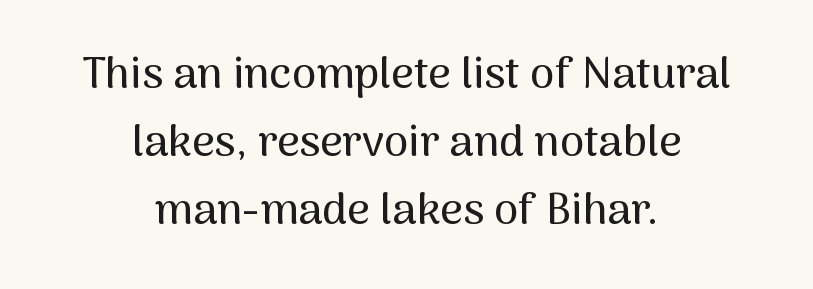
The image shows 44 px sans-serif type, upright; set centered, normal line spacing (1.54x), normal letter spacing, not underlined; medium stroke contrast and a medium x-height.
